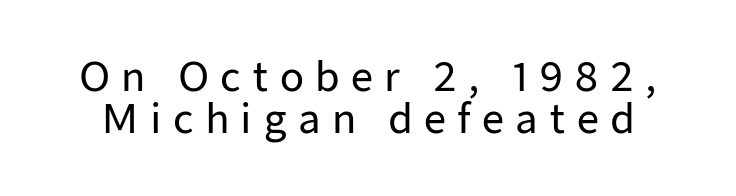
The image shows 39 px sans-serif type, upright; set tight line spacing (1.07x), unusually wide letter spacing (+0.28 em), not underlined; low stroke contrast and a medium x-height.
